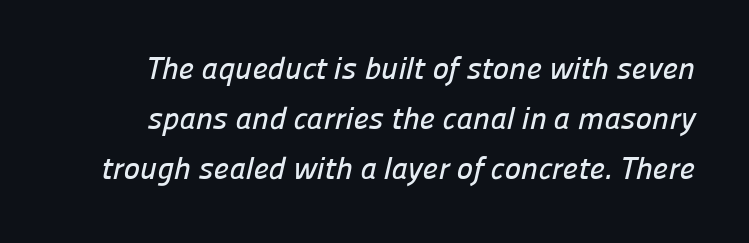
Q: Is the typeface a serif or a sans-serif typeface? A: Sans-serif.
Q: Is the text underlined? A: No.
Q: Is the spacing between letters normal or unusually wide? A: Normal.
Q: Is the spacing between lines tight, normal or loose? A: Normal.
Q: Width (condensed, normal, or wide)? A: Normal.
Q: Stroke contrast? A: Low.
Q: x-height? A: Medium.
Q: Monospaced? A: No.
